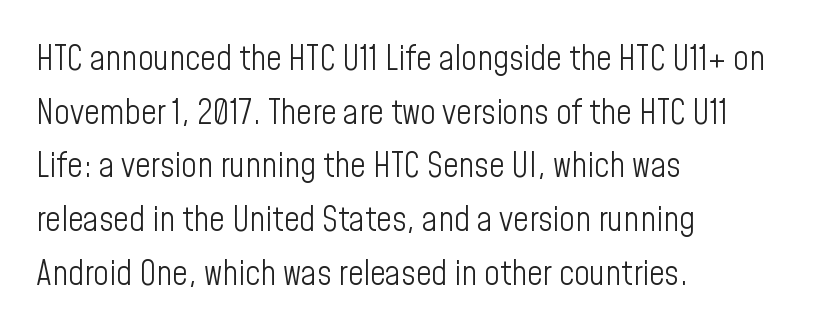
The image shows 34 px light, condensed sans-serif type, upright; set left-aligned, normal line spacing (1.58x), normal letter spacing, not underlined; low stroke contrast and a medium x-height.
